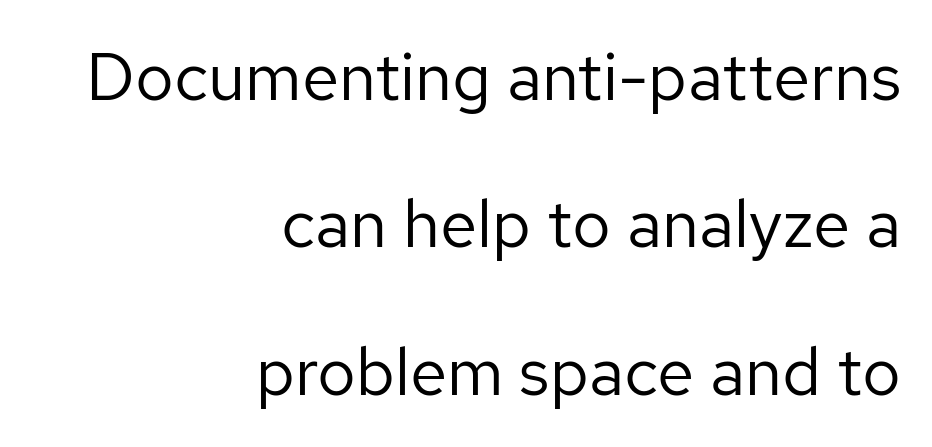
Do the characters align in a grid? No, the font is proportional. The tracking reads as untouched default to a designer's eye. This is roman type, the default non-slanted kind. You could fit nearly another row in the gap between these rows. Line endings align vertically; line beginnings do not.
